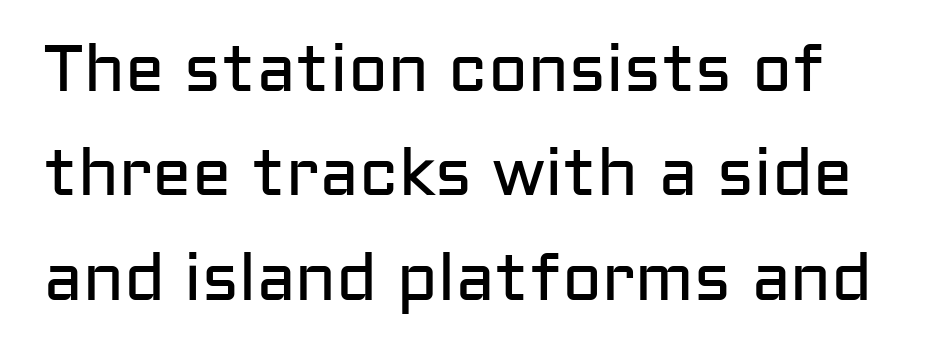
The horizontal fit of the characters is conventional and even. The string is rendered with underlining switched off. The passage shown is typed in a proportional face where columns would drift. A typesetter would call this leading conventional body-copy spacing.
